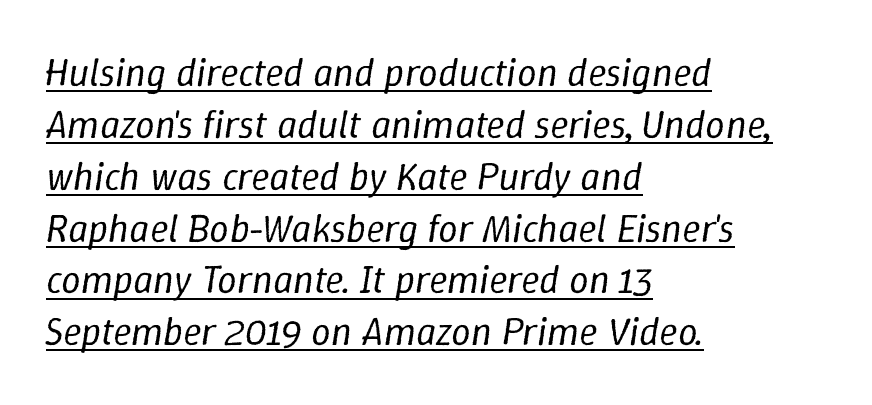
{"italic": "yes", "lean": "right", "slant_degrees": 9, "bold": "no", "weight": "regular", "width": "normal", "stroke_contrast": "low", "x_height": "medium", "monospaced": "no", "underline": "yes", "align": "left", "line_spacing": "normal", "line_spacing_ratio": 1.33, "letter_spacing": "normal", "letter_spacing_em": 0.0, "glyph_px": 39}
